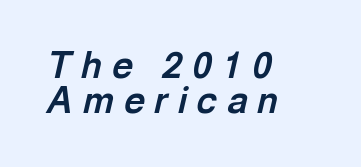
{"italic": "yes", "lean": "right", "slant_degrees": 13, "bold": "yes", "weight": "bold", "width": "normal", "x_height": "medium", "monospaced": "no", "underline": "no", "align": "left", "line_spacing": "tight", "line_spacing_ratio": 0.98, "letter_spacing": "wide", "letter_spacing_em": 0.28, "glyph_px": 36}
